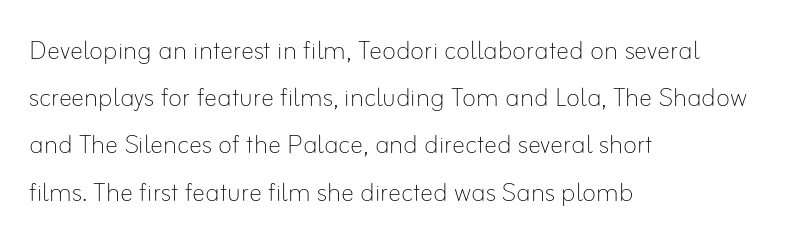
The image shows 33 px thin type, upright; set left-aligned, normal line spacing (1.43x), normal letter spacing, not underlined; low stroke contrast and a small x-height.
